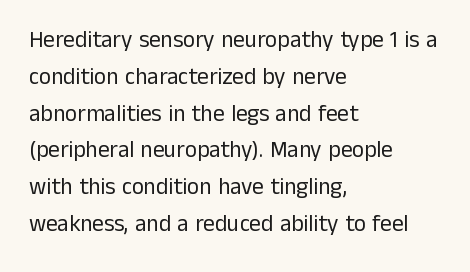
The image shows 23 px text type, upright; set left-aligned, normal line spacing (1.6x), normal letter spacing, not underlined.
